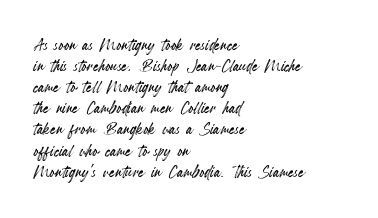
{"underline": "no", "align": "left", "line_spacing": "tight", "line_spacing_ratio": 0.96, "letter_spacing": "normal", "letter_spacing_em": 0.0, "glyph_px": 22}
